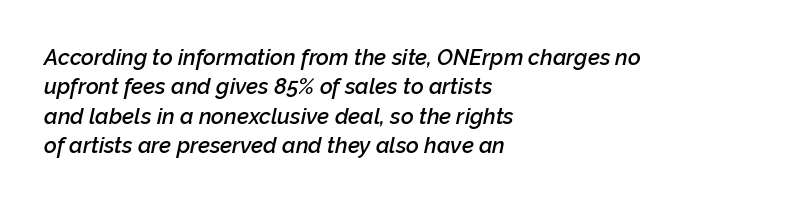
Spacing between characters is what you'd get straight out of the box. The passage shown is not underscored anywhere. The designer left line spacing at the default. Slant detected: the letters are inclined. A bit beefed up — I'd call it semibold rather than bold.
